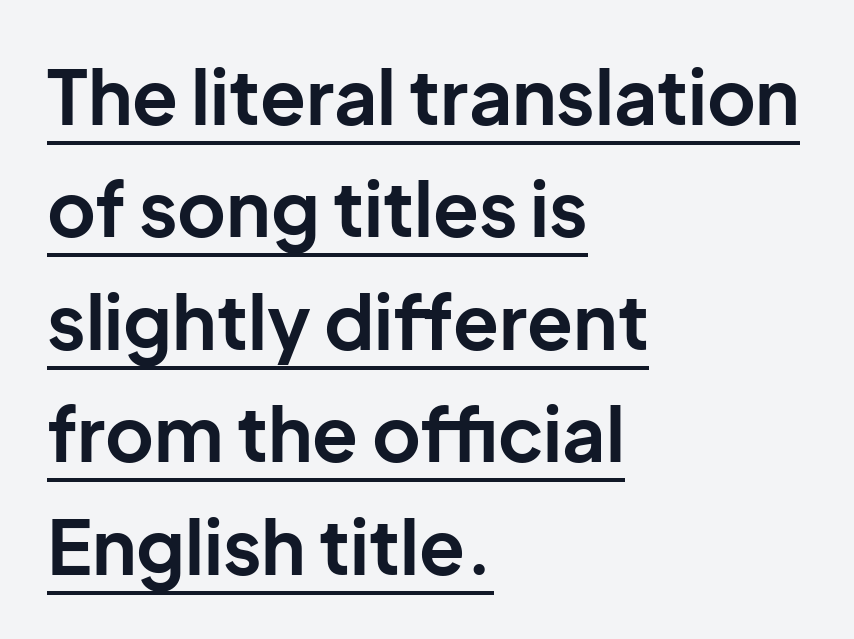
A baseline rule has been typeset under these characters. Vertical spacing — default. The lettering holds an erect, upright posture throughout. You could call the tracking neutral — neither tight nor loose. The typeface chosen for these lines omits serifs.
